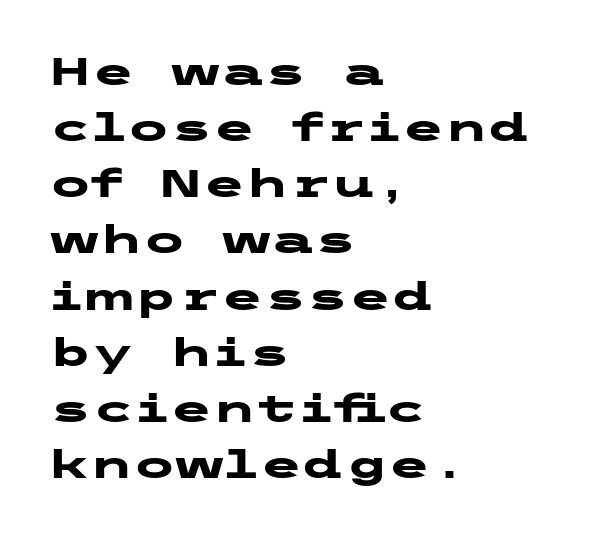
The image shows 39 px heavy, wide sans-serif type, upright; set left-aligned, normal line spacing (1.44x), normal letter spacing, not underlined; low stroke contrast and a medium x-height.
